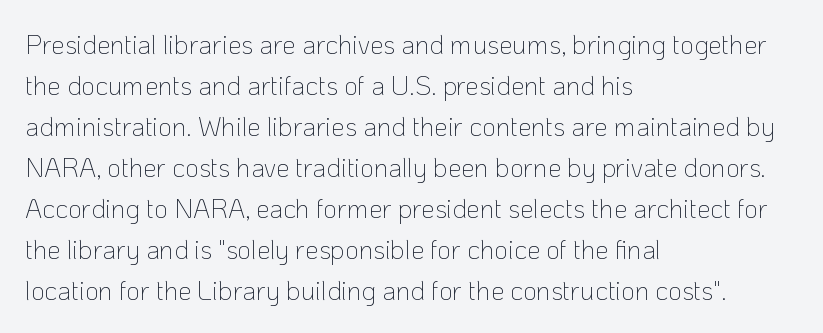
On a weight scale, this lands at 450 or below. The passage shown has conventional tracking throughout. A normal amount of white space separates one row of letters from the next. The rag falls on the right side of this text block.
